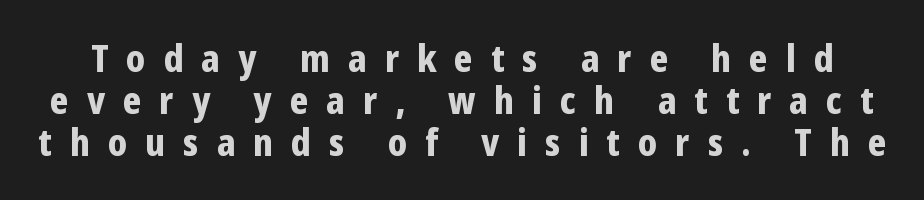
The image shows 37 px bold, condensed sans-serif type, upright; set tight line spacing (1.14x), unusually wide letter spacing (+0.49 em), not underlined; low stroke contrast and a medium x-height.
